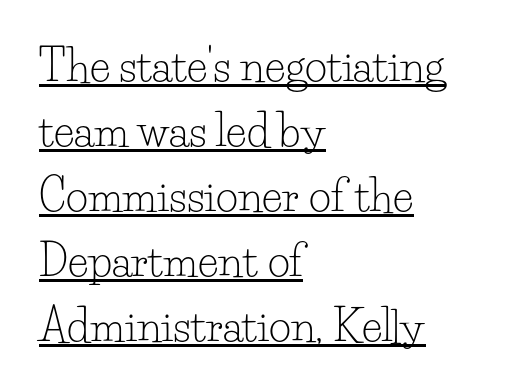
{"serif": "yes", "italic": "no", "bold": "no", "weight": "light", "width": "normal", "stroke_contrast": "low", "x_height": "small", "monospaced": "no", "underline": "yes", "align": "left", "line_spacing": "normal", "line_spacing_ratio": 1.51, "letter_spacing": "normal", "letter_spacing_em": 0.0, "glyph_px": 43}
